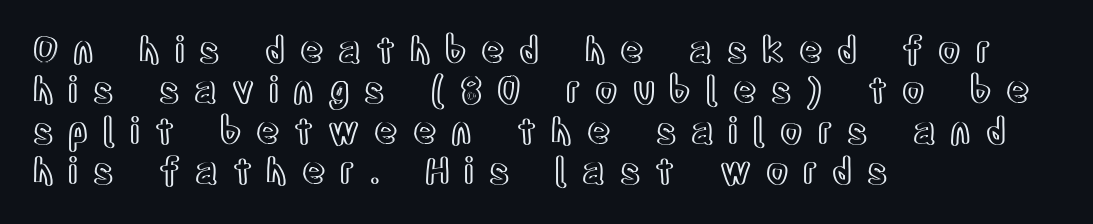
Q: Is the text italic (slanted)? A: No, it is upright.
Q: Is the text underlined? A: No.
Q: How is the paragraph aligned? A: Left-aligned.
Q: Is the spacing between letters normal or unusually wide? A: Unusually wide.
Q: Is the spacing between lines tight, normal or loose? A: Tight.
Q: Width (condensed, normal, or wide)? A: Condensed.
Q: x-height? A: Large.
Q: Monospaced? A: No.
